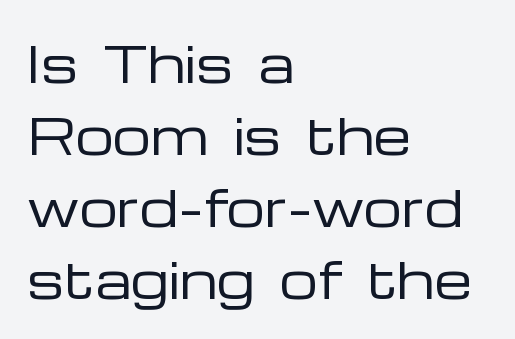
Does the leading feel generous? No, just average. A typesetter would mark this as roman, not italic. A clean baseline with only descenders dipping below it. Classification — sans serif. The rendering keeps characters at their native spacing.
